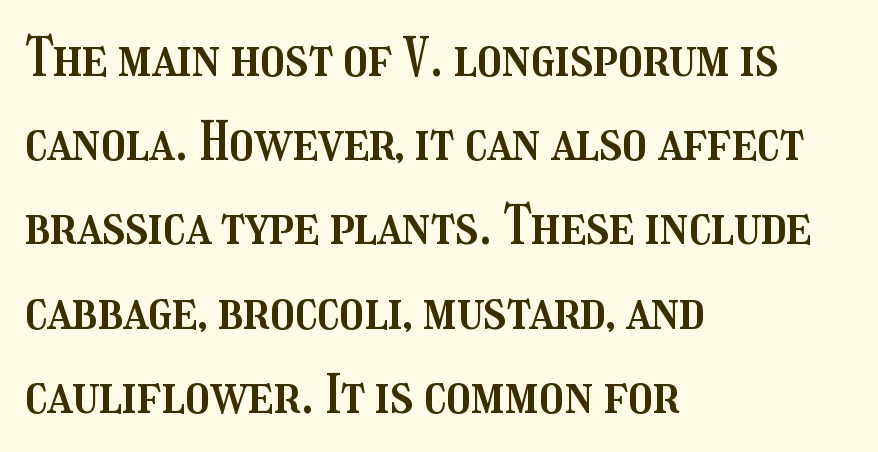
{"italic": "no", "width": "condensed", "stroke_contrast": "medium", "x_height": "medium", "monospaced": "no", "underline": "no", "align": "left", "line_spacing": "normal", "line_spacing_ratio": 1.56, "letter_spacing": "normal", "letter_spacing_em": 0.0, "glyph_px": 54}
